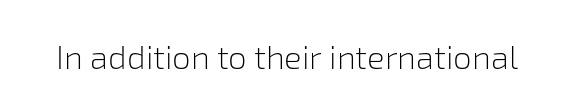
The glyphs in this specimen are sans serif. The cut favours lightness, reaching ordinary text weight at its darkest. Is this a fixed-width face? No — the glyphs have proportional, varying widths. Every stem runs plumb, perpendicular to the baseline. Rule under the text: the space is simply empty.
